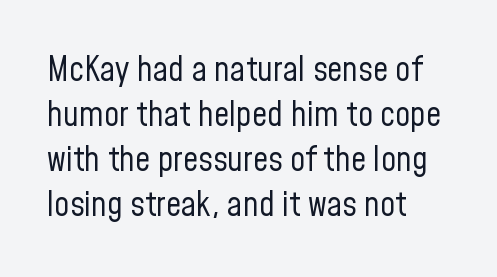
{"serif": "no", "italic": "no", "bold": "no", "weight": "regular", "width": "condensed", "stroke_contrast": "low", "x_height": "medium", "monospaced": "no", "underline": "no", "align": "left", "line_spacing": "normal", "line_spacing_ratio": 1.32, "letter_spacing": "normal", "letter_spacing_em": 0.0, "glyph_px": 34}
